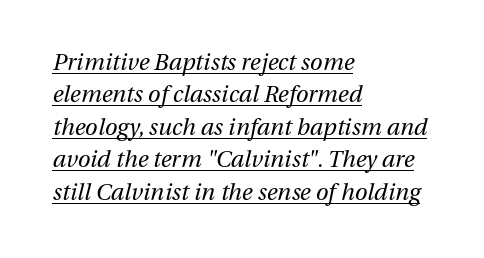
{"italic": "yes", "lean": "right", "slant_degrees": 13, "bold": "no", "underline": "yes", "align": "left", "line_spacing": "normal", "line_spacing_ratio": 1.41, "letter_spacing": "normal", "letter_spacing_em": 0.0, "glyph_px": 23}
